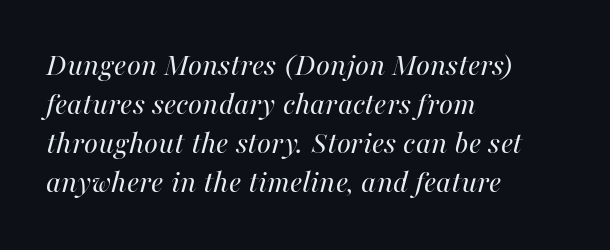
In terms of letterspacing, this is plain default setting. A light-to-regular cut is what we see here. Has an underline been added? It has not. Every character sits at an angle, as italics do. Note the varied advance widths — an 'i' is clearly narrower than an 'm'. A student would call this left alignment; a typographer would say flush left, rag right.
